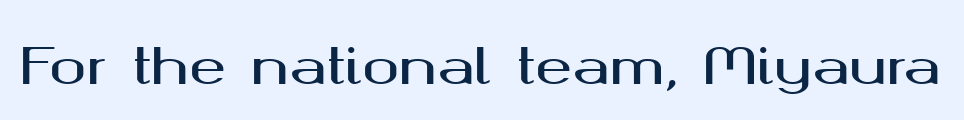
Style check: upright. Serifs: no, the terminals of the letterforms are clean. Only glyphs here, with clear space below each row. Default kerning and tracking; the words read as compact shapes. Note the varied advance widths — an 'i' is clearly narrower than an 'm'.
